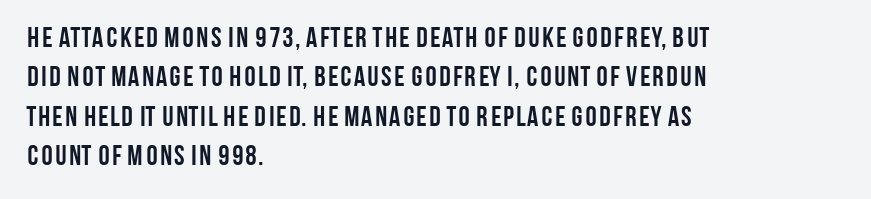
The image shows 28 px semibold, condensed sans-serif type, upright; set left-aligned, normal line spacing (1.41x), normal letter spacing, not underlined; low stroke contrast and a large x-height.
